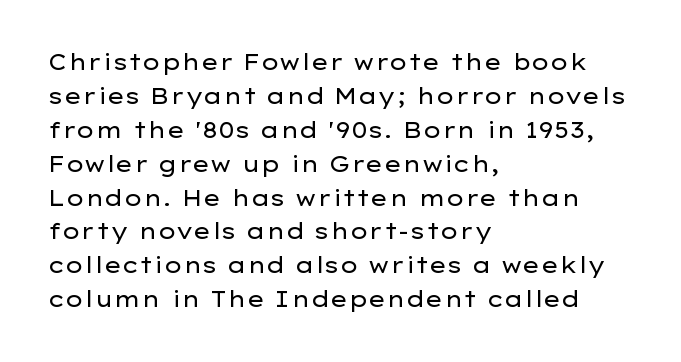
Q: Is the text bold? A: No.
Q: Is the text italic (slanted)? A: No, it is upright.
Q: Is the text underlined? A: No.
Q: How is the paragraph aligned? A: Left-aligned.
Q: Is the spacing between letters normal or unusually wide? A: Normal.
Q: Is the spacing between lines tight, normal or loose? A: Normal.
